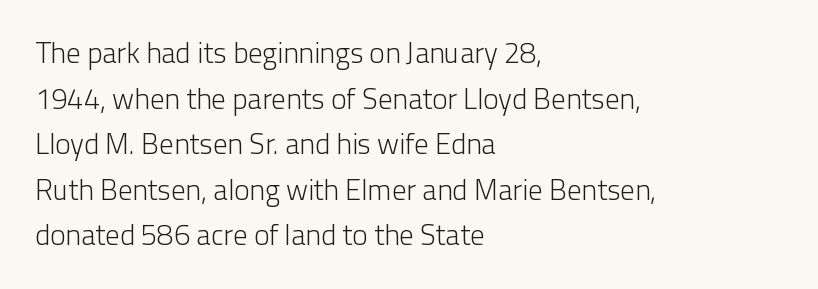
No italicization has been applied; the sample stays upright. In terms of leading, this rendering sits right in the middle. These lines keep a tight, regular rhythm from letter to letter. In terms of letterform style, serifs are entirely absent. The space beneath each line is pristine and unruled.
